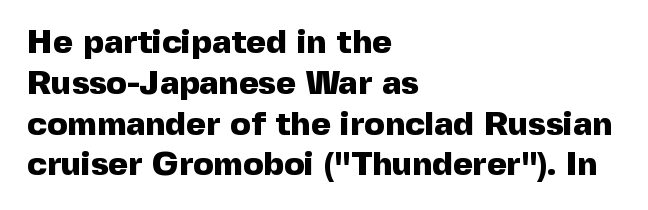
Plenty of ink on the page — the face is bold. Lines of text with bare space underneath. Compared with typical body copy, the letter spacing here is the same. Each letter's strokes conclude bluntly, with no projecting serifs.
